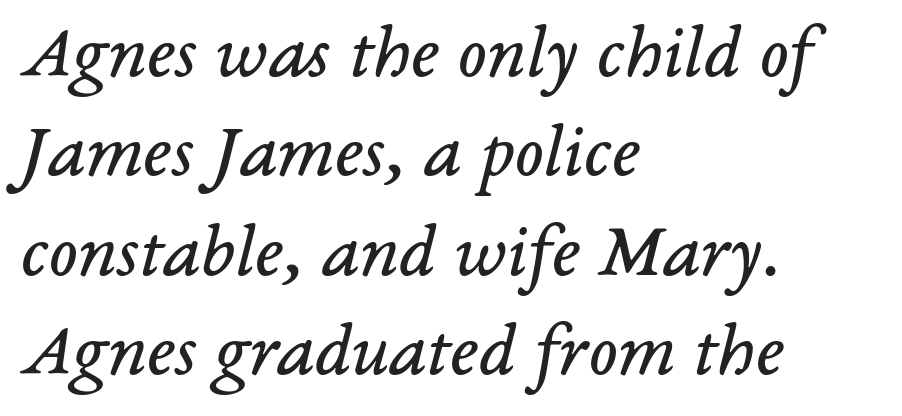
Any mark beneath the type? The region is blank. Compared with ordinary roman type, these characters are visibly tilted. This block has exactly the height ordinary leading produces. Students, note that the glyphs here touch the page at normal intervals.
